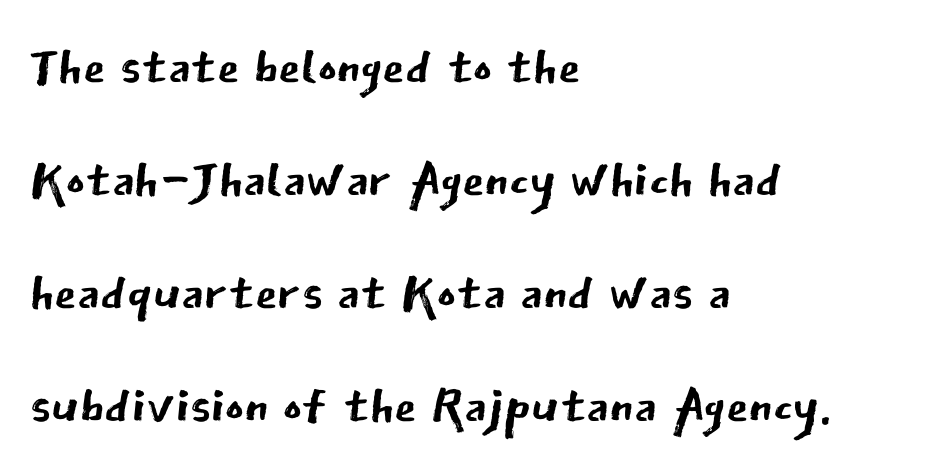
{"serif": "no", "italic": "no", "bold": "no", "weight": "regular", "width": "normal", "stroke_contrast": "low", "x_height": "medium", "monospaced": "no", "underline": "no", "align": "left", "line_spacing": "normal", "line_spacing_ratio": 1.57, "letter_spacing": "normal", "letter_spacing_em": 0.0, "glyph_px": 72}
